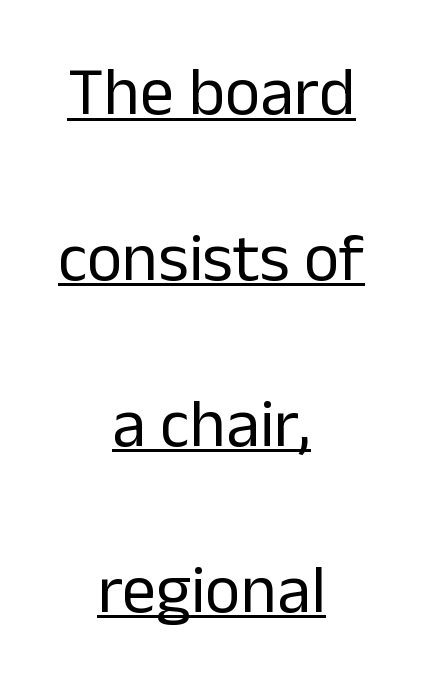
The image shows 68 px regular-weight sans-serif type, upright; set centered, loose line spacing (2.44x), normal letter spacing, underlined; low stroke contrast and a medium x-height.
